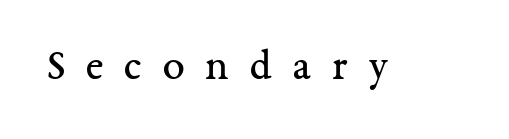
Caption: face not bold, strokes unweighted. The string is rendered with underlining switched off. Every stem runs plumb, perpendicular to the baseline. The horizontal fit of the characters is loose and conspicuously gappy. Is this a fixed-width face? No — the glyphs have proportional, varying widths.
